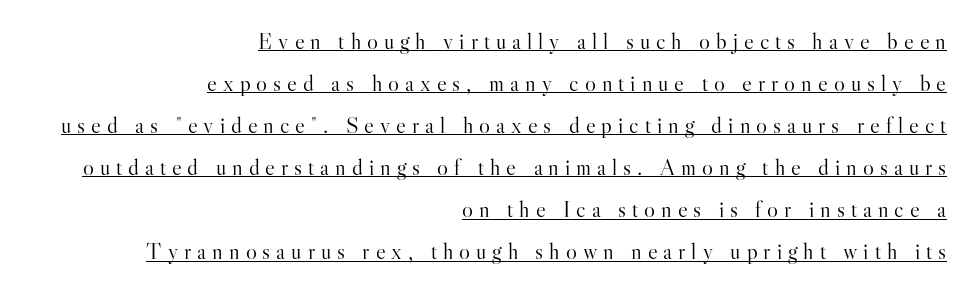
{"italic": "no", "bold": "no", "underline": "yes", "align": "right", "line_spacing_ratio": 1.83, "letter_spacing": "wide", "letter_spacing_em": 0.26, "glyph_px": 23}
